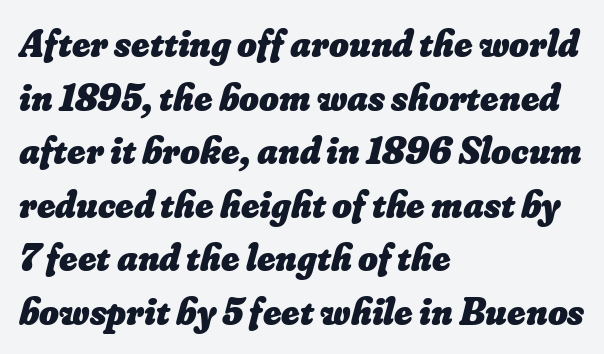
Does the leading feel generous? No, just average. The space beneath each line is pristine and unruled. Tracking value appears to be zero — textbook default spacing. Caption: bold face, heavy strokes. The rendering uses natural spacing where letterforms have individual widths.
